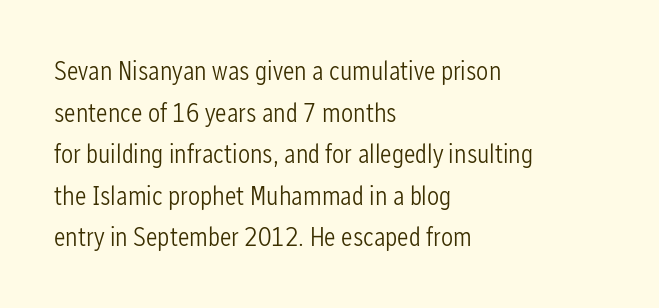
This sample uses an upright cut, with every glyph sitting square on the baseline. Lines of text with bare space underneath. The setting favours the left margin, as ordinary paragraphs usually do. Leading: standard. The typesetting does not lean heavy: it is not bold. You could call the tracking neutral — neither tight nor loose.
